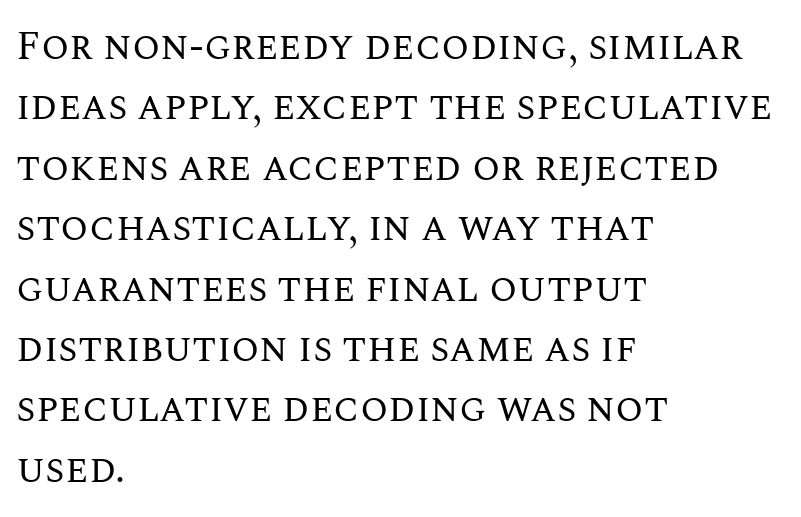
{"italic": "no", "bold": "no", "weight": "regular", "width": "normal", "stroke_contrast": "medium", "x_height": "large", "monospaced": "no", "underline": "no", "align": "left", "line_spacing": "normal", "line_spacing_ratio": 1.51, "letter_spacing": "normal", "letter_spacing_em": 0.0, "glyph_px": 40}
